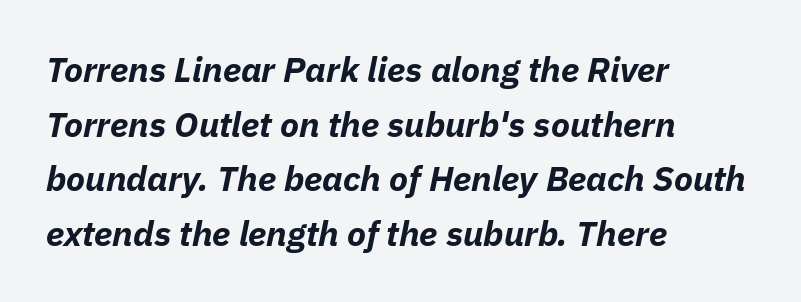
{"italic": "yes", "lean": "right", "slant_degrees": 11, "bold": "yes", "weight": "bold", "width": "normal", "stroke_contrast": "low", "x_height": "medium", "monospaced": "no", "underline": "no", "align": "left", "line_spacing": "normal", "line_spacing_ratio": 1.56, "letter_spacing": "normal", "letter_spacing_em": 0.0, "glyph_px": 35}
